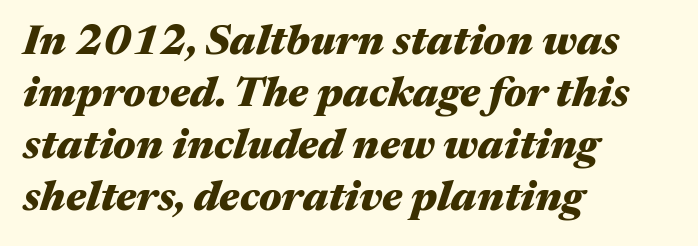
{"italic": "yes", "lean": "right", "slant_degrees": 17, "bold": "yes", "weight": "heavy", "width": "wide", "stroke_contrast": "medium", "x_height": "medium", "monospaced": "no", "underline": "no", "align": "left", "line_spacing_ratio": 1.24, "letter_spacing": "normal", "letter_spacing_em": 0.0, "glyph_px": 42}
